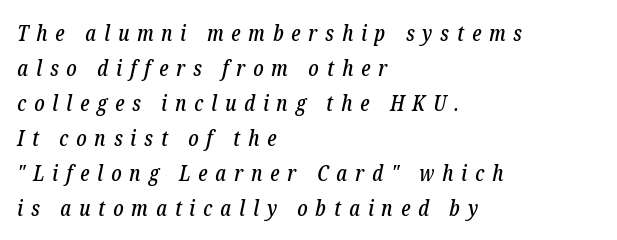
Q: Is the text italic (slanted)? A: Yes, it leans right by about 12 degrees.
Q: Is the text underlined? A: No.
Q: How is the paragraph aligned? A: Left-aligned.
Q: Is the spacing between letters normal or unusually wide? A: Unusually wide.
Q: Is the spacing between lines tight, normal or loose? A: Normal.
